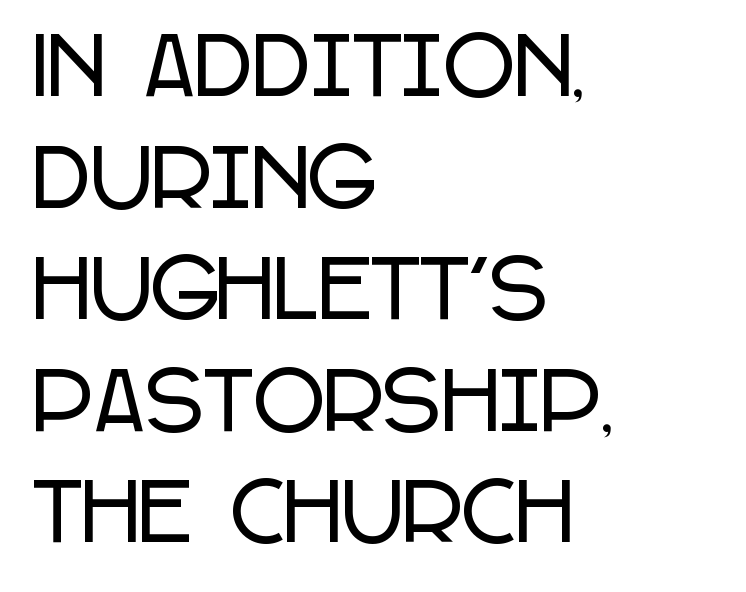
The image shows 78 px condensed sans-serif type, upright; set left-aligned, normal line spacing (1.43x), normal letter spacing, not underlined; low stroke contrast and a large x-height.
